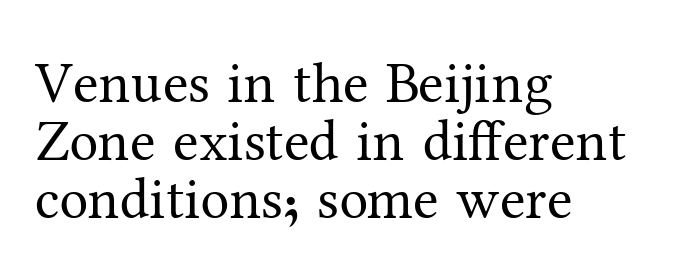
Q: Is the text bold? A: No.
Q: Is the text italic (slanted)? A: No, it is upright.
Q: Is the typeface a serif or a sans-serif typeface? A: Serif.
Q: Is the text underlined? A: No.
Q: How is the paragraph aligned? A: Left-aligned.
Q: Is the spacing between letters normal or unusually wide? A: Normal.
Q: Is the spacing between lines tight, normal or loose? A: Tight.
Q: Width (condensed, normal, or wide)? A: Normal.
Q: Stroke contrast? A: Medium.
Q: x-height? A: Medium.
Q: Monospaced? A: No.
